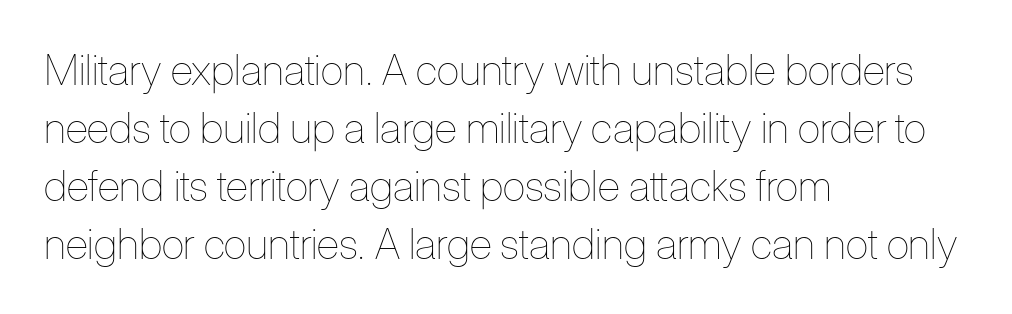
If you drew a ruler down the left edge, every line would touch it. The horizontal fit of the characters is conventional and even. Vertically, the passage feels balanced, rows spaced as you'd expect. Letters rest on an invisible, unmarked baseline.
